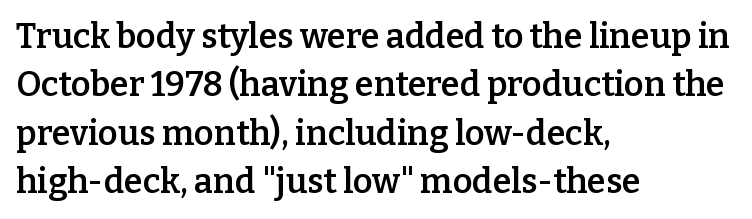
Q: Is the text bold? A: Semi-bold.
Q: Is the text italic (slanted)? A: No, it is upright.
Q: Is the typeface a serif or a sans-serif typeface? A: Serif.
Q: Is the text underlined? A: No.
Q: How is the paragraph aligned? A: Left-aligned.
Q: Is the spacing between letters normal or unusually wide? A: Normal.
Q: Is the spacing between lines tight, normal or loose? A: Normal.
Q: Width (condensed, normal, or wide)? A: Normal.
Q: Stroke contrast? A: Low.
Q: x-height? A: Medium.
Q: Monospaced? A: No.
